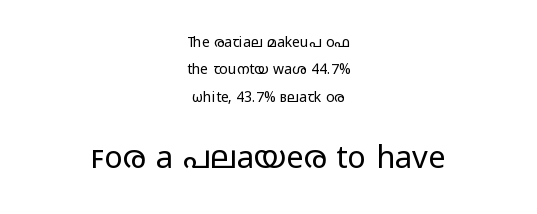
Decoration check: the copy has no underline. Short note: letters normally spaced. A great deal of white space separates one row of letters from the next. Each letter keeps its own natural width here, so spacing adapts to shape.
